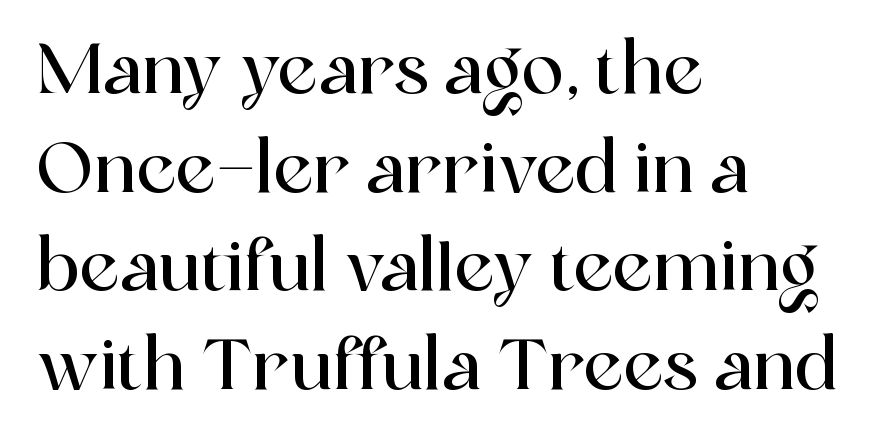
Q: Is the text italic (slanted)? A: No, it is upright.
Q: Is the typeface a serif or a sans-serif typeface? A: Serif.
Q: Is the text underlined? A: No.
Q: How is the paragraph aligned? A: Left-aligned.
Q: Is the spacing between letters normal or unusually wide? A: Normal.
Q: Is the spacing between lines tight, normal or loose? A: Normal.
Q: Width (condensed, normal, or wide)? A: Normal.
Q: x-height? A: Medium.
Q: Monospaced? A: No.
